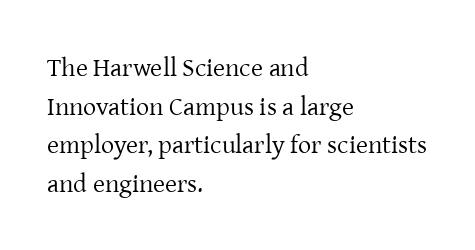
{"italic": "no", "bold": "no", "underline": "no", "align": "left", "line_spacing": "normal", "line_spacing_ratio": 1.49, "letter_spacing": "normal", "letter_spacing_em": 0.0, "glyph_px": 26}
